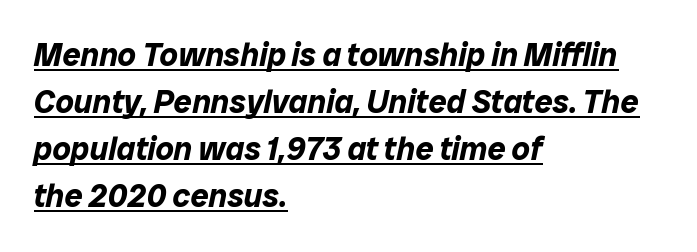
{"italic": "yes", "lean": "right", "slant_degrees": 12, "bold": "yes", "weight": "bold", "width": "normal", "stroke_contrast": "low", "x_height": "medium", "monospaced": "no", "underline": "yes", "align": "left", "line_spacing": "normal", "line_spacing_ratio": 1.47, "letter_spacing": "normal", "letter_spacing_em": 0.0, "glyph_px": 32}
